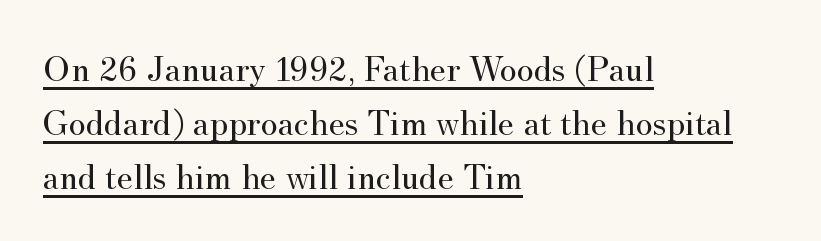
{"serif": "yes", "italic": "no", "bold": "no", "weight": "regular", "width": "normal", "stroke_contrast": "medium", "x_height": "small", "monospaced": "no", "underline": "yes", "align": "left", "line_spacing": "normal", "line_spacing_ratio": 1.46, "letter_spacing": "normal", "letter_spacing_em": 0.0, "glyph_px": 37}
